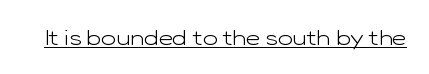
{"italic": "no", "bold": "no", "underline": "yes", "letter_spacing": "normal", "letter_spacing_em": 0.0, "glyph_px": 22}
